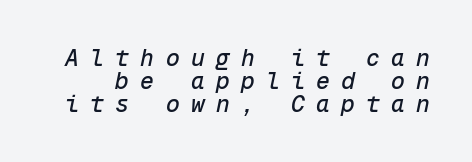
Q: Is the text italic (slanted)? A: Yes, it leans right by about 12 degrees.
Q: Is the text underlined? A: No.
Q: Is the spacing between letters normal or unusually wide? A: Unusually wide.
Q: Is the spacing between lines tight, normal or loose? A: Tight.
